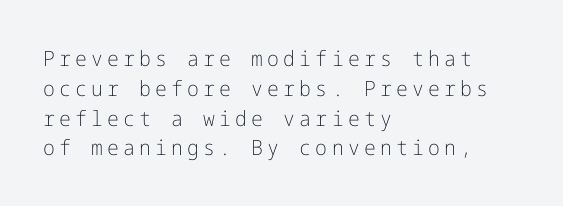
Q: Is the text bold? A: No.
Q: Is the text italic (slanted)? A: No, it is upright.
Q: Is the text underlined? A: No.
Q: How is the paragraph aligned? A: Left-aligned.
Q: Is the spacing between letters normal or unusually wide? A: Unusually wide.
Q: Is the spacing between lines tight, normal or loose? A: Normal.
